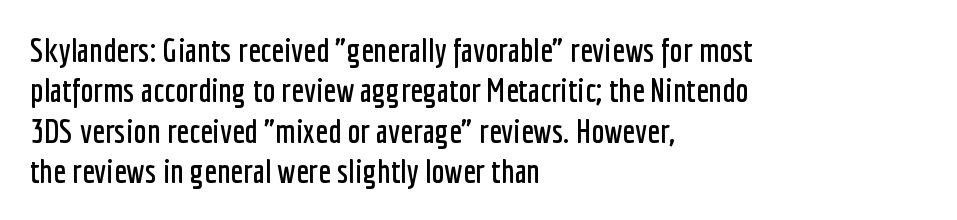
Q: Is the text italic (slanted)? A: No, it is upright.
Q: Is the typeface a serif or a sans-serif typeface? A: Sans-serif.
Q: Is the text underlined? A: No.
Q: How is the paragraph aligned? A: Left-aligned.
Q: Is the spacing between letters normal or unusually wide? A: Normal.
Q: Width (condensed, normal, or wide)? A: Condensed.
Q: Stroke contrast? A: Low.
Q: x-height? A: Medium.
Q: Monospaced? A: No.
